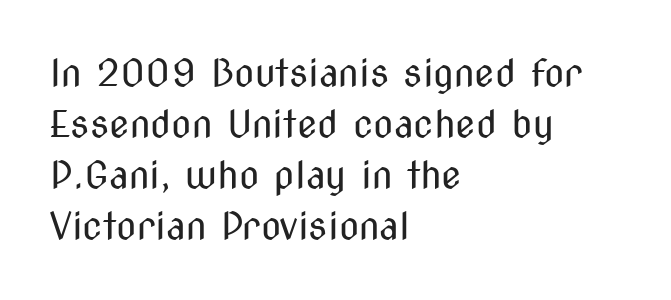
Q: Is the text bold? A: No.
Q: Is the text italic (slanted)? A: No, it is upright.
Q: Is the typeface a serif or a sans-serif typeface? A: Sans-serif.
Q: Is the text underlined? A: No.
Q: How is the paragraph aligned? A: Left-aligned.
Q: Is the spacing between letters normal or unusually wide? A: Normal.
Q: Is the spacing between lines tight, normal or loose? A: Normal.
Q: Width (condensed, normal, or wide)? A: Condensed.
Q: Stroke contrast? A: Medium.
Q: x-height? A: Medium.
Q: Monospaced? A: No.
